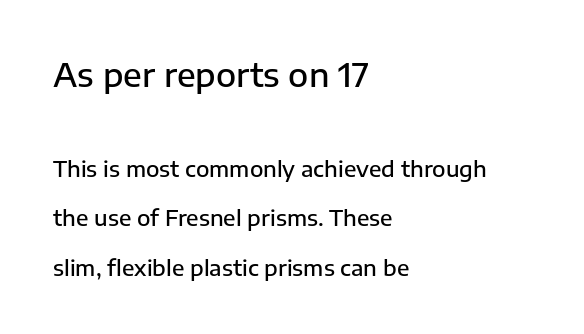
The image shows 33 px semibold sans-serif type, upright; set left-aligned, loose line spacing (2.25x), normal letter spacing, not underlined; the first (top) block is 1.5x larger; low stroke contrast and a medium x-height.
